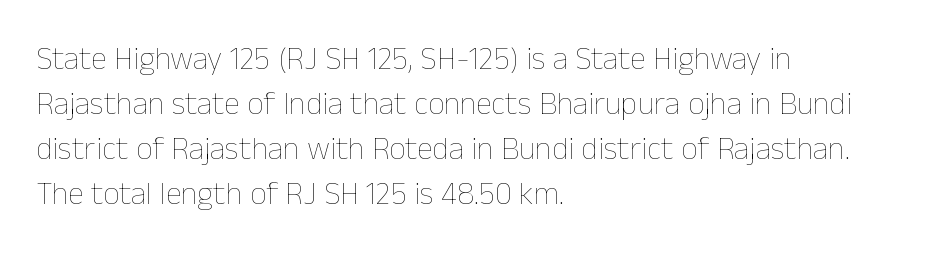
Q: Is the text bold? A: No.
Q: Is the text italic (slanted)? A: No, it is upright.
Q: Is the text underlined? A: No.
Q: How is the paragraph aligned? A: Left-aligned.
Q: Is the spacing between letters normal or unusually wide? A: Normal.
Q: Is the spacing between lines tight, normal or loose? A: Normal.
Q: Width (condensed, normal, or wide)? A: Normal.
Q: Stroke contrast? A: Low.
Q: x-height? A: Medium.
Q: Monospaced? A: No.
